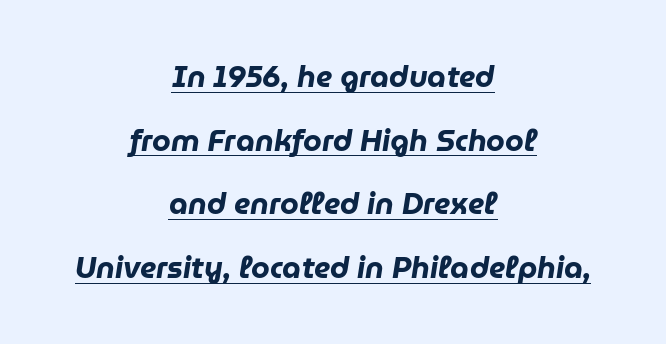
The image shows 30 px heavy type, italic (leaning right); set centered, loose line spacing (2.12x), normal letter spacing, underlined; low stroke contrast and a medium x-height.
